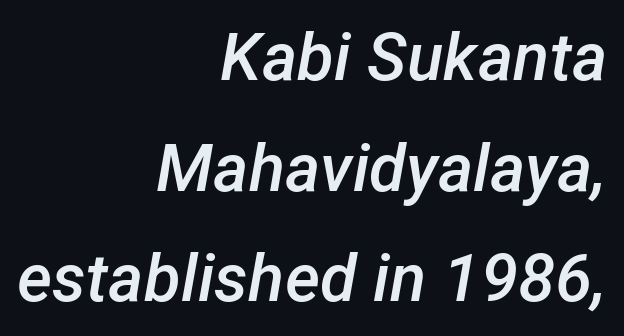
Caption: semibold face, moderately heavy strokes. Honestly, there is no underline to notice here at all. If you measured baseline to baseline, you'd find a middling distance. Each word holds together tightly as a unit, with standard inter-letter gaps. The text block is weighted toward the right margin, trailing off unevenly leftward. Slanted lettering throughout.
